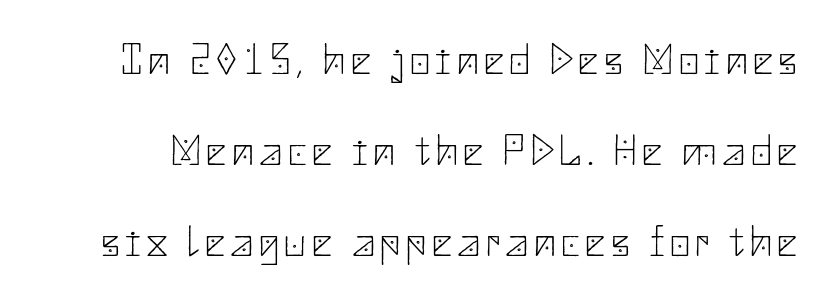
The image shows 44 px thin sans-serif type, upright; set loose line spacing (2.07x), not underlined; low stroke contrast and a small x-height.
